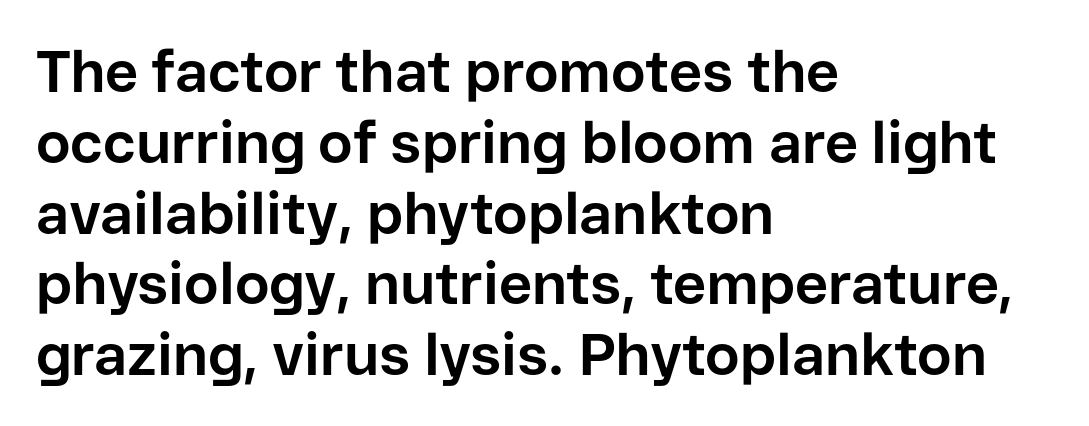
The area under the type is left untouched. In CSS terms this would be text-align: left. Its strokes are broad and dark, the hallmark of bold type. Short note: letters normally spaced. Serif or sans? Sans — the stroke terminals are bare. Character widths vary here, with narrow letters taking less room than wide ones.
